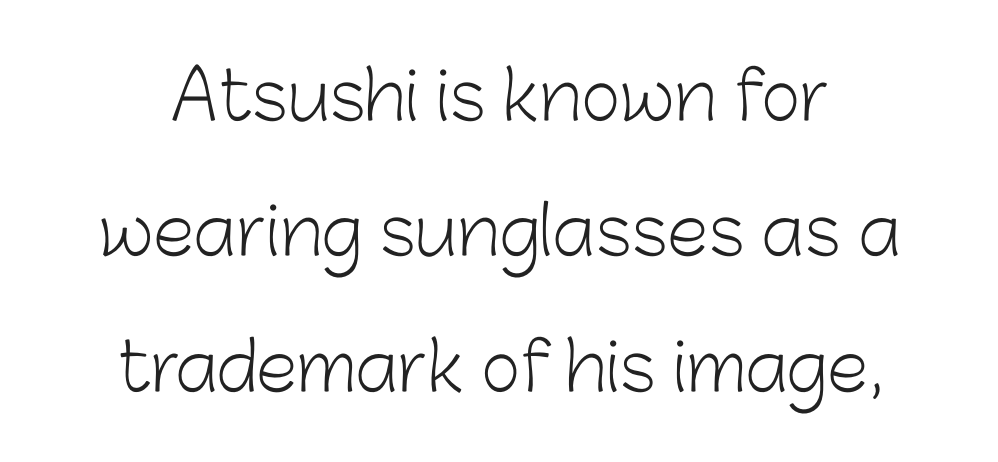
{"serif": "no", "italic": "no", "bold": "no", "weight": "light", "width": "normal", "stroke_contrast": "low", "x_height": "medium", "monospaced": "no", "underline": "no", "line_spacing": "loose", "line_spacing_ratio": 2.02, "letter_spacing": "normal", "letter_spacing_em": 0.0, "glyph_px": 67}
